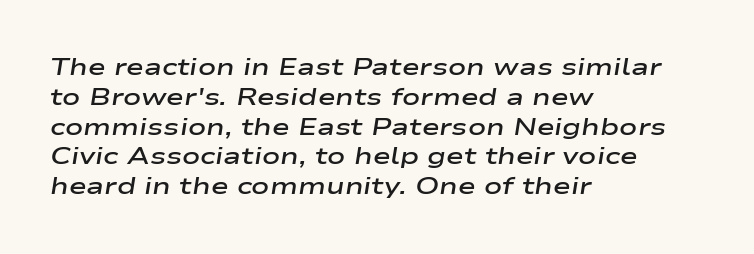
Set as a demibold, roughly 600 on the weight scale. The lines in this sample share a left origin and differ only in where they stop. This rendering features lettering with no underline. The type is set solid horizontally, with unmodified tracking. Characters are canted at an angle relative to the baseline's perpendicular.
